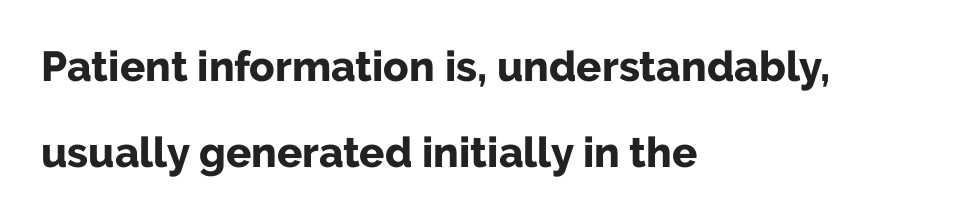
{"serif": "no", "italic": "no", "bold": "yes", "weight": "bold", "width": "normal", "stroke_contrast": "low", "x_height": "medium", "monospaced": "no", "underline": "no", "align": "left", "line_spacing": "loose", "line_spacing_ratio": 2.05, "letter_spacing": "normal", "letter_spacing_em": 0.0, "glyph_px": 42}
